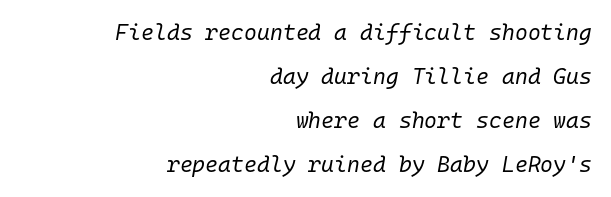
The type is set solid horizontally, with unmodified tracking. The lines in this sample share a right terminus and differ only in where they begin. Designer's note — italics engaged. Baseline-to-baseline distance is far greater than the letter height. Counters stay open thanks to moderate or lighter strokes.
